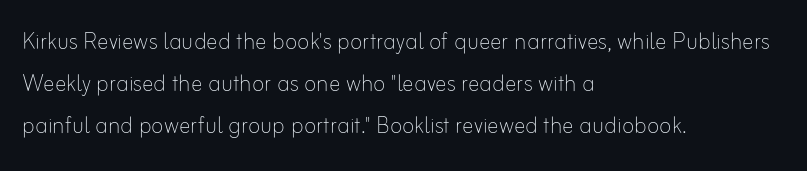
The image shows 29 px thin type, upright; set left-aligned, normal line spacing (1.45x), normal letter spacing, not underlined; low stroke contrast and a small x-height.
